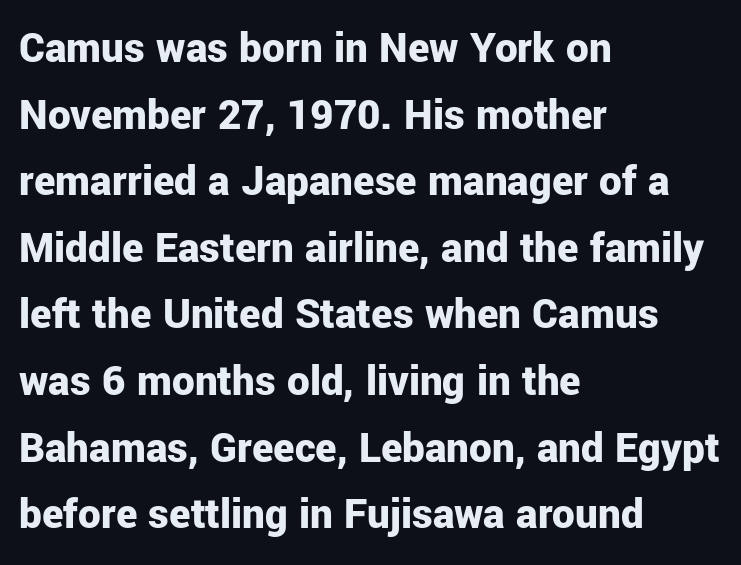
Words appear dense and cohesive because spacing is normal. I'd describe the lettering as bold — thick and assertive. Every stem runs plumb, perpendicular to the baseline. Layout note: lines flush left.
